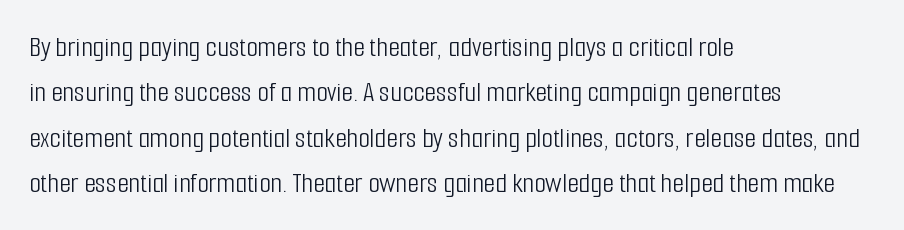
Does the copy run flush right? No — it runs flush left. A typesetter would call this proportional, since set widths differ per character. This rendering employs a face without finishing strokes, i.e., a sans-serif. The specimen omits any rule beneath the text block's lines.
